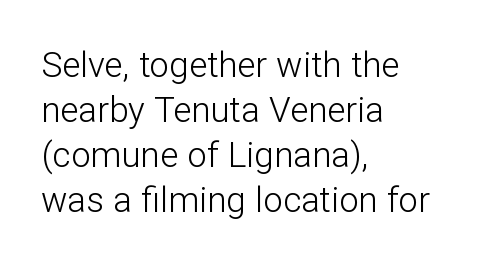
The passage shown is not underscored anywhere. Students, observe: this is what conventionally led text looks like. Each letter keeps its own natural width here, so spacing adapts to shape. Are there feet on the stems? There aren't — it's a sans. These glyphs show unthickened strokes, regular width or finer. How are the letters spaced? Ordinarily, with no added tracking.
